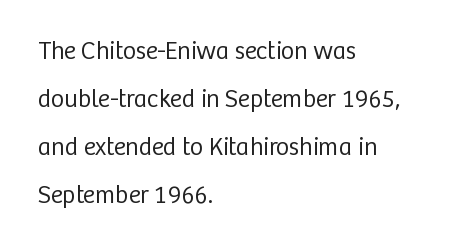
{"italic": "no", "bold": "no", "underline": "no", "align": "left", "line_spacing": "loose", "line_spacing_ratio": 1.92, "letter_spacing": "normal", "letter_spacing_em": 0.0, "glyph_px": 25}
